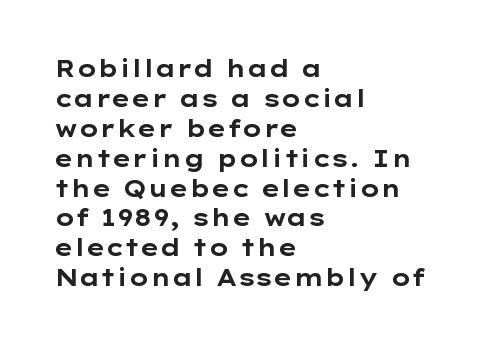
Q: Is the text bold? A: Yes.
Q: Is the text italic (slanted)? A: No, it is upright.
Q: Is the text underlined? A: No.
Q: How is the paragraph aligned? A: Left-aligned.
Q: Is the spacing between letters normal or unusually wide? A: Normal.
Q: Is the spacing between lines tight, normal or loose? A: Normal.
